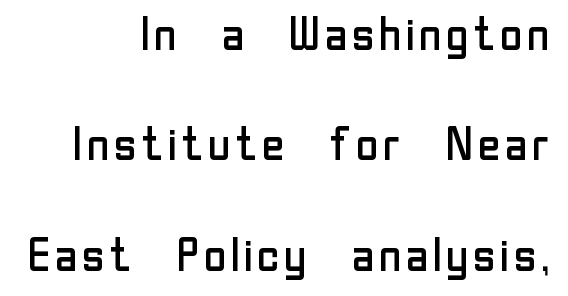
Nope, no serifs anywhere on these letters. Proportional: the letters do not fall into vertical columns. You could call the tracking neutral — neither tight nor loose. Letters rest on an invisible, unmarked baseline. The passage shown stacks its lines with a broad gap. Counters stay open thanks to moderate or lighter strokes.
